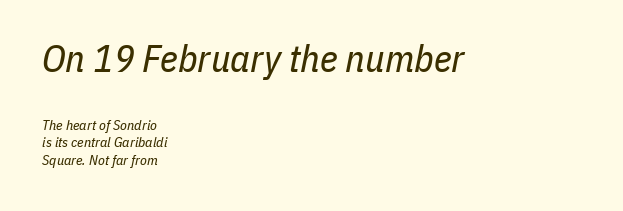
These lines are rendered in a variable-pitch font. A typesetter would mark this as italic. Stems here are at most as thick as an everyday book face. Compared with a centered layout, this one pins lines to the left instead. Of the two passages, the one on top uses the larger point size.
